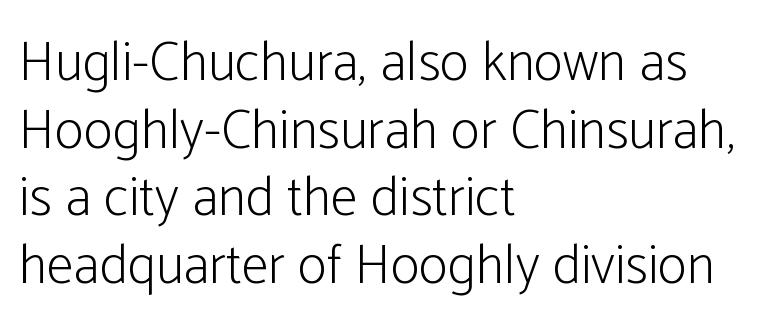
{"serif": "no", "italic": "no", "bold": "no", "weight": "light", "width": "condensed", "stroke_contrast": "low", "x_height": "medium", "monospaced": "no", "underline": "no", "align": "left", "line_spacing_ratio": 1.23, "letter_spacing": "normal", "letter_spacing_em": 0.0, "glyph_px": 55}
